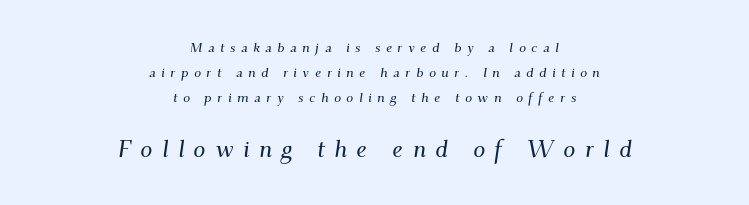
The image shows 24 px text type, italic (leaning right); set centered, line spacing 1.77x, unusually wide letter spacing (+0.39 em), not underlined; the second (bottom) block is 1.71x larger.
